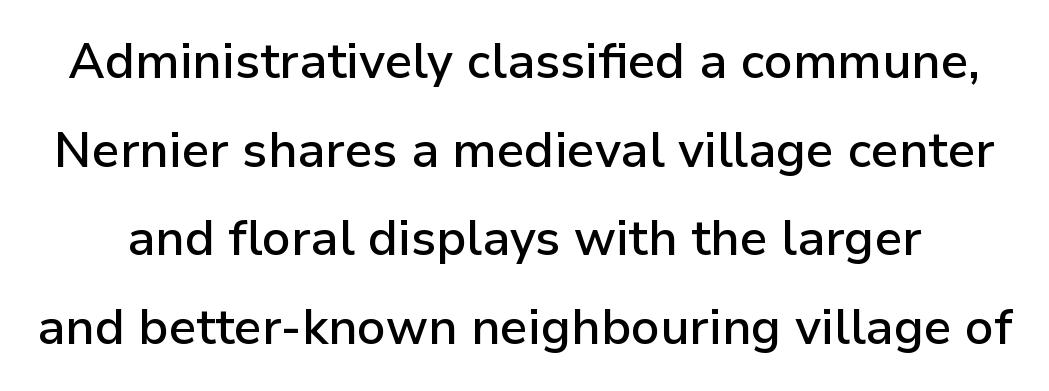
The image shows 49 px semibold sans-serif type, upright; set line spacing 1.81x, normal letter spacing, not underlined; low stroke contrast and a medium x-height.
